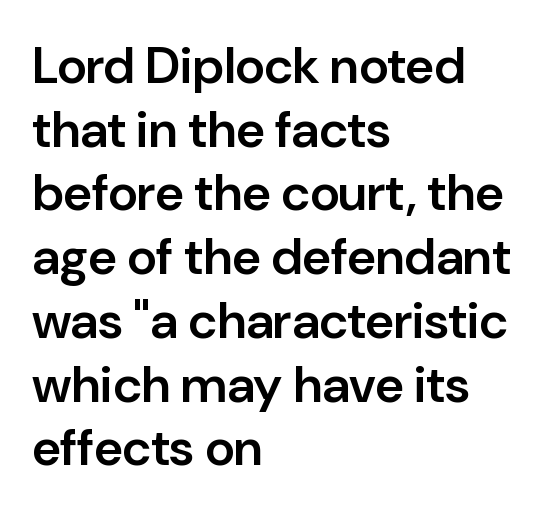
The image shows 51 px semibold sans-serif type, upright; set left-aligned, normal line spacing (1.25x), normal letter spacing, not underlined; low stroke contrast and a medium x-height.
